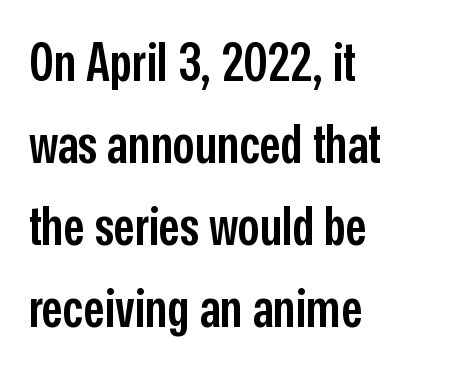
The image shows 53 px semibold, condensed sans-serif type, upright; set left-aligned, normal line spacing (1.55x), normal letter spacing, not underlined; low stroke contrast and a medium x-height.
